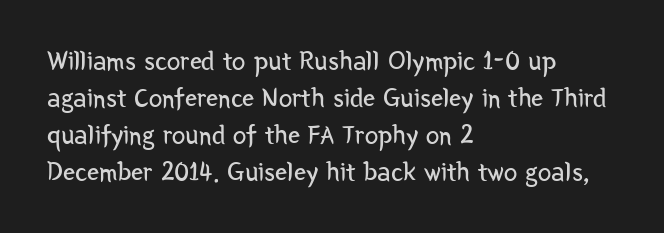
{"italic": "no", "bold": "no", "underline": "no", "align": "left", "line_spacing": "normal", "line_spacing_ratio": 1.37, "letter_spacing": "normal", "letter_spacing_em": 0.0, "glyph_px": 27}
